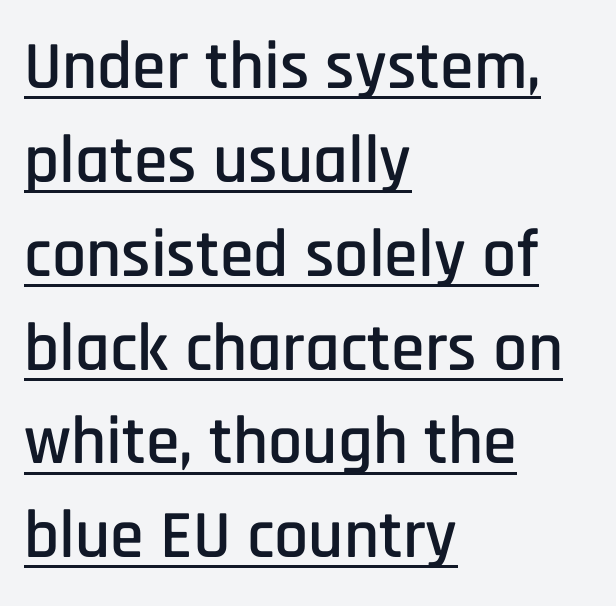
The image shows 68 px condensed sans-serif type, upright; set left-aligned, normal line spacing (1.38x), normal letter spacing, underlined; low stroke contrast and a large x-height.
